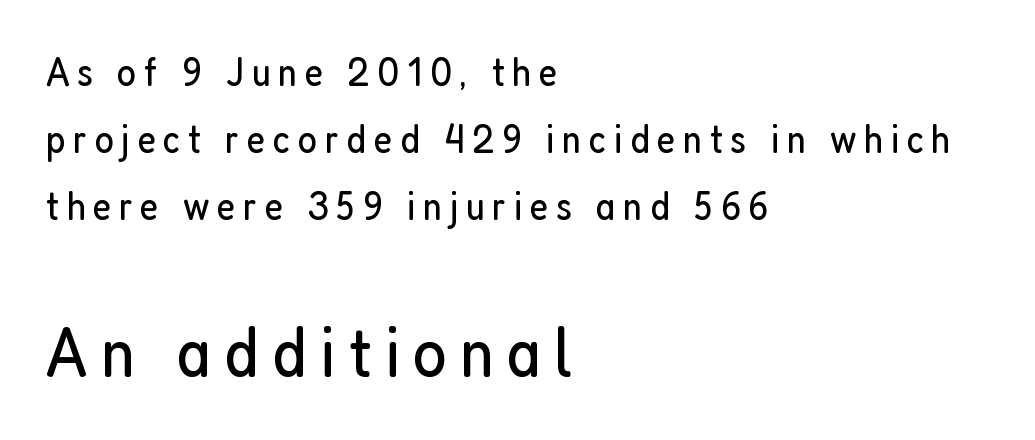
{"serif": "no", "italic": "no", "bold": "no", "weight": "regular", "width": "condensed", "stroke_contrast": "low", "x_height": "medium", "monospaced": "no", "underline": "no", "align": "left", "line_spacing": "normal", "line_spacing_ratio": 1.64, "larger_block": "second", "size_ratio": 1.76, "glyph_px": 72}
